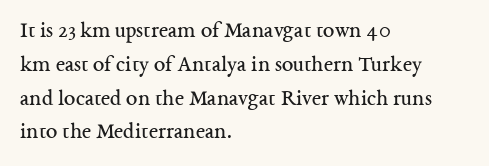
{"italic": "no", "bold": "no", "underline": "no", "align": "left", "line_spacing": "normal", "line_spacing_ratio": 1.47, "letter_spacing": "normal", "letter_spacing_em": 0.0, "glyph_px": 23}
